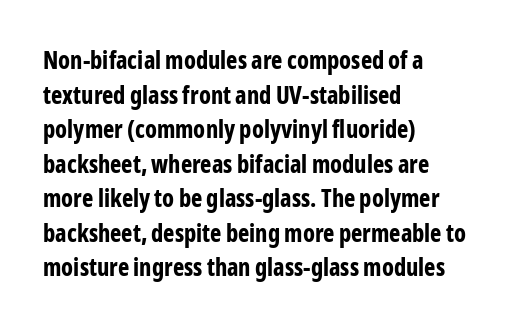
Rule under the text: the space is simply empty. Nothing unusual about the tracking: characters are spaced as the font intends. Leading: standard. This sample uses an upright cut, with every glyph sitting square on the baseline. Set as a true bold cut, around the 700 mark. Line beginnings align vertically; line endings do not.
